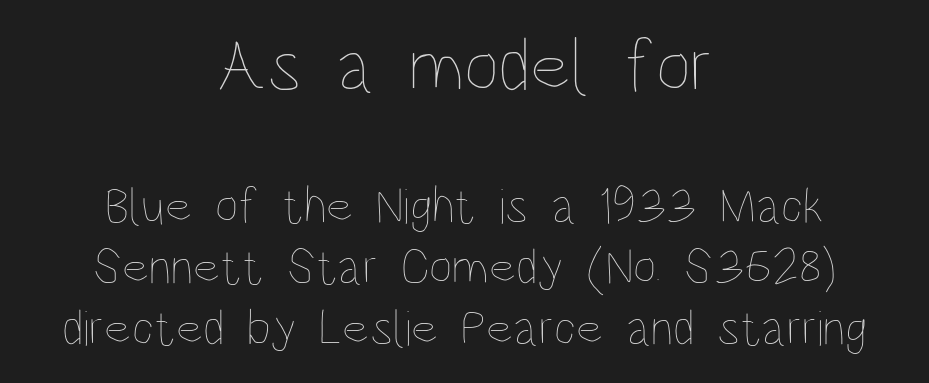
Q: Is the text bold? A: No.
Q: Is the text italic (slanted)? A: No, it is upright.
Q: Is the text underlined? A: No.
Q: How is the paragraph aligned? A: Centered.
Q: Is the spacing between letters normal or unusually wide? A: Normal.
Q: Which block of text is set in a larger size, the first (top) or the second (bottom)? A: The first (top) one.
Q: Width (condensed, normal, or wide)? A: Condensed.
Q: Stroke contrast? A: Low.
Q: x-height? A: Large.
Q: Monospaced? A: No.
